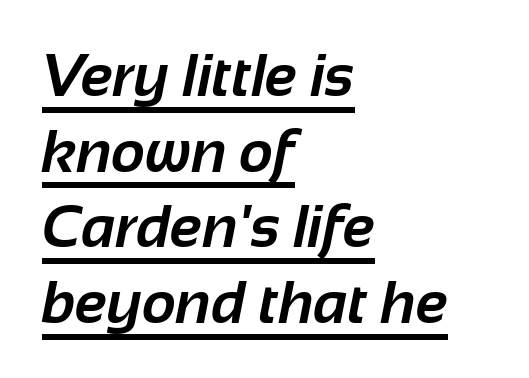
The image shows 59 px bold sans-serif type; set left-aligned, normal line spacing (1.28x), normal letter spacing, underlined; low stroke contrast and a medium x-height.
